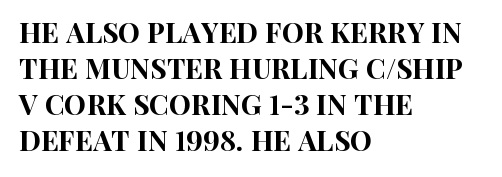
Line spacing here is normal. Proportional: the letters do not fall into vertical columns. Words float on clear page, feet unadorned. This rendering employs a face without finishing strokes, i.e., a sans-serif. Which margin do the lines hug? The left one — the right edge is uneven. Compared with typical body copy, the letter spacing here is the same.
